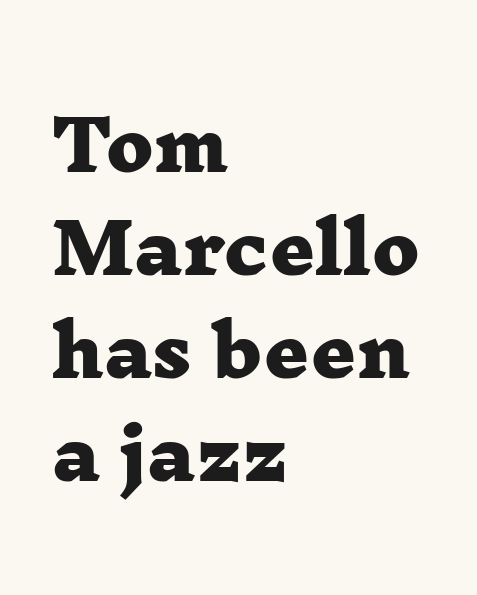
The image shows 70 px heavy, wide serif type; set left-aligned, normal line spacing (1.47x), normal letter spacing, not underlined; low stroke contrast and a medium x-height.
